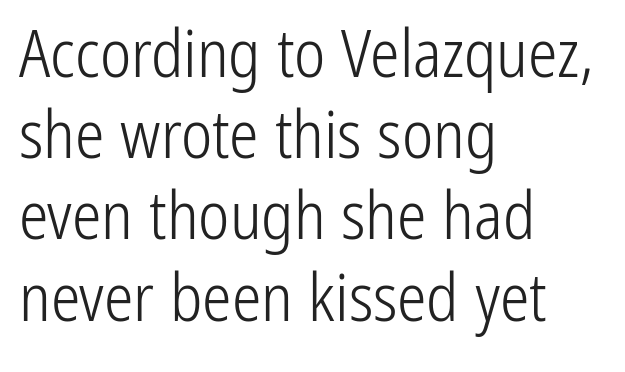
Q: Is the text bold? A: No.
Q: Is the text italic (slanted)? A: No, it is upright.
Q: Is the typeface a serif or a sans-serif typeface? A: Sans-serif.
Q: Is the text underlined? A: No.
Q: How is the paragraph aligned? A: Left-aligned.
Q: Is the spacing between letters normal or unusually wide? A: Normal.
Q: Width (condensed, normal, or wide)? A: Condensed.
Q: Stroke contrast? A: Low.
Q: x-height? A: Medium.
Q: Monospaced? A: No.
